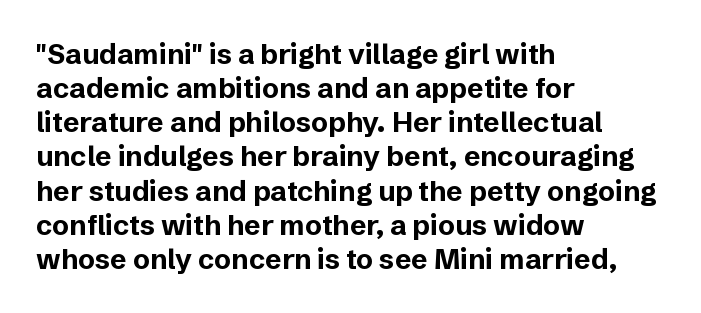
Q: Is the text bold? A: Yes.
Q: Is the text italic (slanted)? A: No, it is upright.
Q: Is the typeface a serif or a sans-serif typeface? A: Sans-serif.
Q: Is the text underlined? A: No.
Q: How is the paragraph aligned? A: Left-aligned.
Q: Is the spacing between letters normal or unusually wide? A: Normal.
Q: Width (condensed, normal, or wide)? A: Normal.
Q: Stroke contrast? A: Low.
Q: x-height? A: Medium.
Q: Monospaced? A: No.
